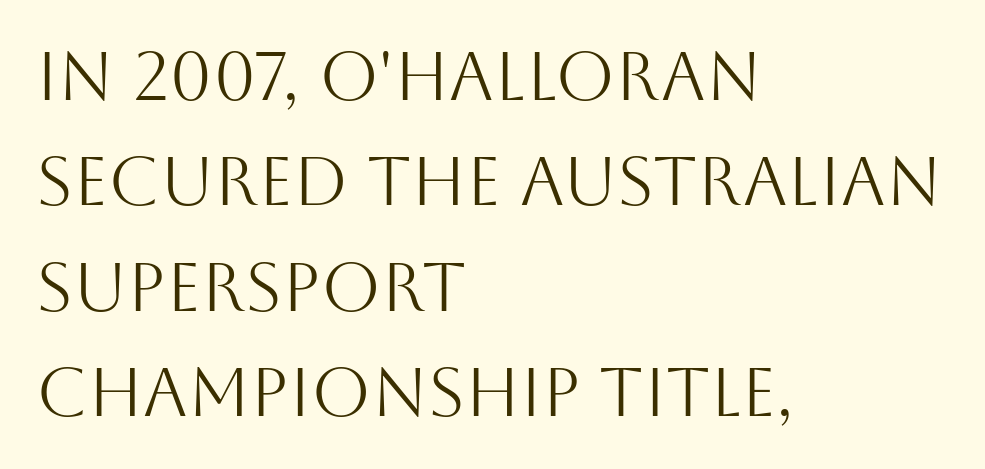
Q: Is the text bold? A: No.
Q: Is the text italic (slanted)? A: No, it is upright.
Q: Is the typeface a serif or a sans-serif typeface? A: Sans-serif.
Q: Is the text underlined? A: No.
Q: How is the paragraph aligned? A: Left-aligned.
Q: Is the spacing between letters normal or unusually wide? A: Normal.
Q: Is the spacing between lines tight, normal or loose? A: Normal.
Q: Width (condensed, normal, or wide)? A: Normal.
Q: Stroke contrast? A: Medium.
Q: x-height? A: Large.
Q: Monospaced? A: No.
